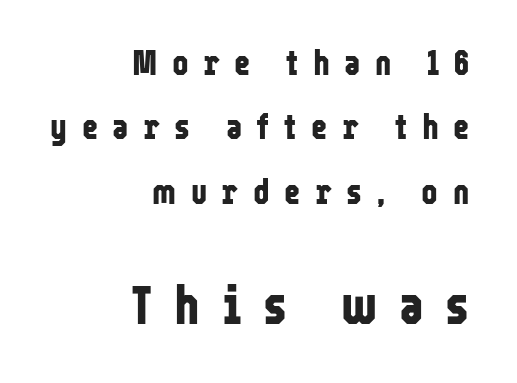
The image shows 53 px bold, condensed sans-serif type, upright; set right-aligned, line spacing 1.84x, unusually wide letter spacing (+0.41 em), not underlined; the second (bottom) block is 1.51x larger; low stroke contrast and a medium x-height.
